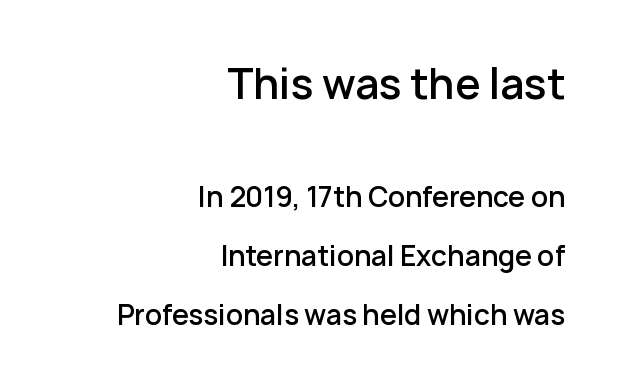
Words appear dense and cohesive because spacing is normal. Nope, not italic — everything's standing straight. As a designer I'd log this as weight 600, semibold. The composition opens big and finishes small. This sample trades compactness for vertical openness between lines. Check where the strokes stop: nothing finishes them off — pure sans.
